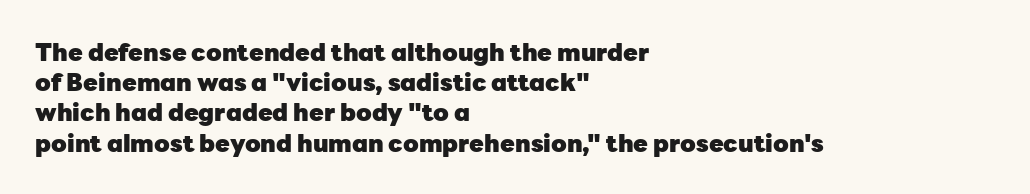
Q: Is the text bold? A: Yes.
Q: Is the text italic (slanted)? A: No, it is upright.
Q: Is the text underlined? A: No.
Q: How is the paragraph aligned? A: Left-aligned.
Q: Is the spacing between letters normal or unusually wide? A: Normal.
Q: Is the spacing between lines tight, normal or loose? A: Normal.
